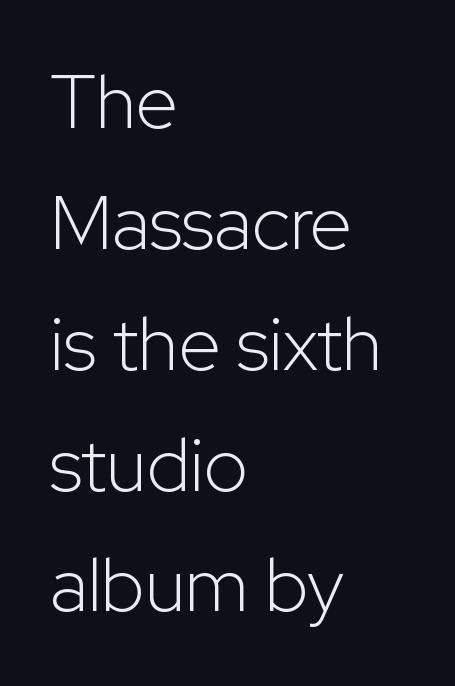
Where is the straight margin? On the left. Unbolded letterforms with no extra heft. Examine the stroke ends and you'll find no serifs. Any mark beneath the type? The region is blank.
